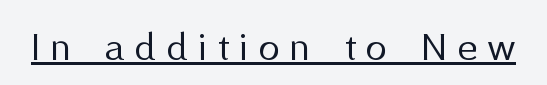
The image shows 43 px regular-weight sans-serif type, upright; set unusually wide letter spacing (+0.25 em), underlined; medium stroke contrast and a medium x-height.
